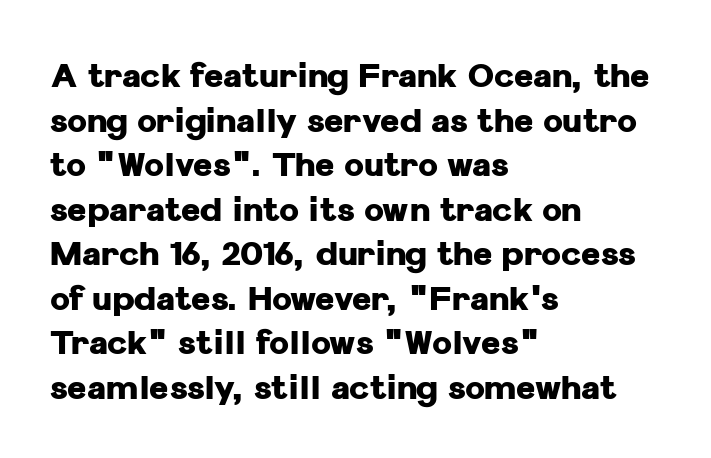
The image shows 33 px heavy sans-serif type, upright; set left-aligned, normal line spacing (1.35x), normal letter spacing, not underlined; low stroke contrast and a medium x-height.
